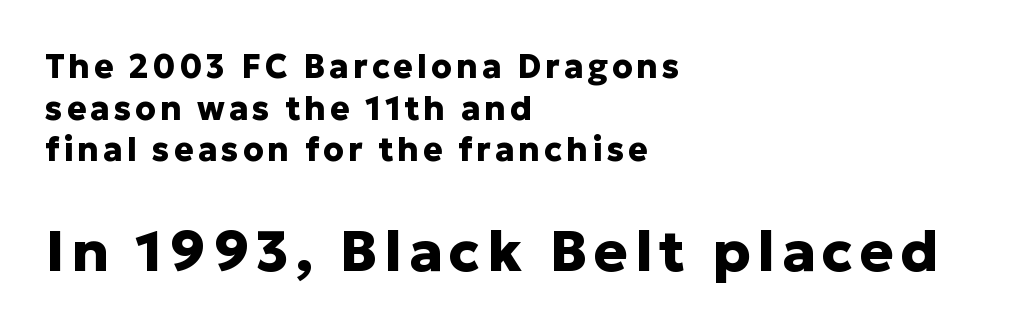
Caption: multi-line text, flush left, ragged right. What's the leading like? Ordinary, nothing unusual. The specimen omits any rule beneath the text block's lines. No italicization has been applied; the sample stays upright. You could not count columns in this text — the font is proportionally spaced.
